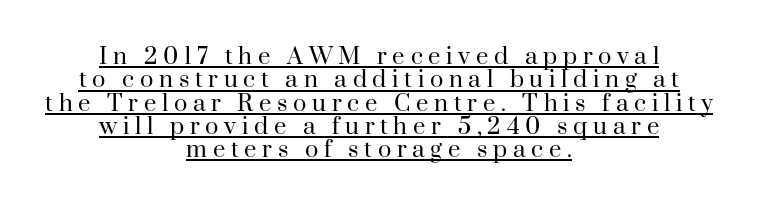
Q: Is the text bold? A: No.
Q: Is the text italic (slanted)? A: No, it is upright.
Q: Is the text underlined? A: Yes.
Q: How is the paragraph aligned? A: Centered.
Q: Is the spacing between letters normal or unusually wide? A: Unusually wide.
Q: Is the spacing between lines tight, normal or loose? A: Tight.
